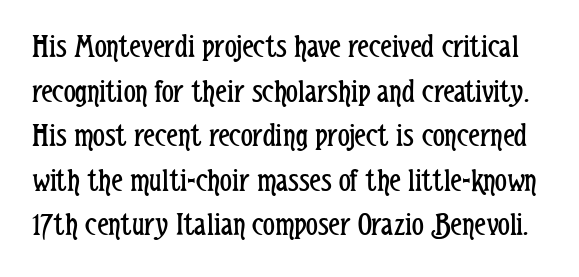
{"serif": "no", "italic": "no", "bold": "no", "weight": "regular", "width": "condensed", "stroke_contrast": "low", "x_height": "medium", "monospaced": "no", "underline": "no", "line_spacing": "normal", "line_spacing_ratio": 1.35, "letter_spacing": "normal", "letter_spacing_em": 0.0, "glyph_px": 33}
